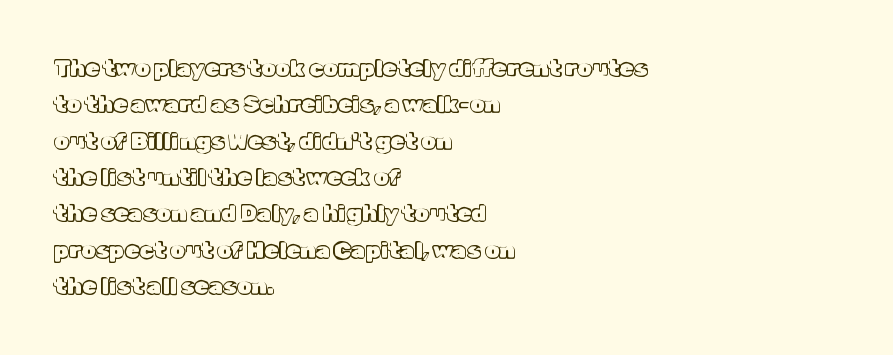
Q: Is the text italic (slanted)? A: No, it is upright.
Q: Is the text underlined? A: No.
Q: How is the paragraph aligned? A: Left-aligned.
Q: Is the spacing between letters normal or unusually wide? A: Normal.
Q: Is the spacing between lines tight, normal or loose? A: Normal.
